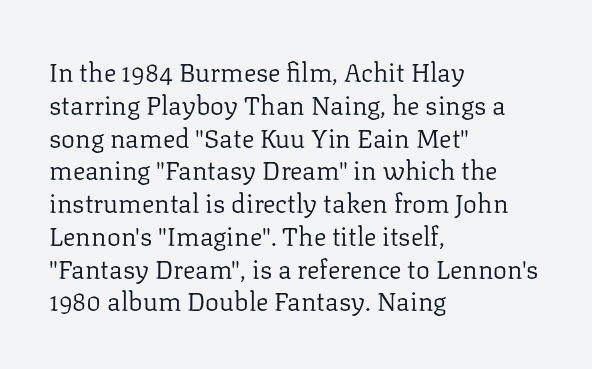
Check the space under the baseline: it is left empty. Posture: upright roman. Is the type heavy? It reads as light-to-regular instead. One-word summary of the alignment: left. The line-height multiplier appears to be the usual default.
